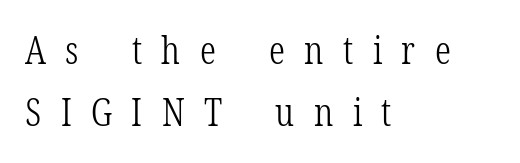
Q: Is the text bold? A: No.
Q: Is the text italic (slanted)? A: No, it is upright.
Q: Is the typeface a serif or a sans-serif typeface? A: Serif.
Q: Is the text underlined? A: No.
Q: How is the paragraph aligned? A: Left-aligned.
Q: Is the spacing between letters normal or unusually wide? A: Unusually wide.
Q: Is the spacing between lines tight, normal or loose? A: Normal.
Q: Width (condensed, normal, or wide)? A: Condensed.
Q: Stroke contrast? A: Low.
Q: x-height? A: Medium.
Q: Monospaced? A: No.
